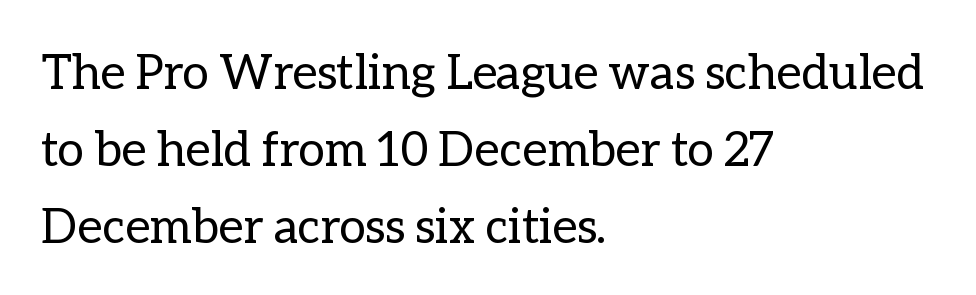
The image shows 48 px regular-weight type, upright; set left-aligned, normal line spacing (1.6x), normal letter spacing, not underlined; low stroke contrast and a medium x-height.
